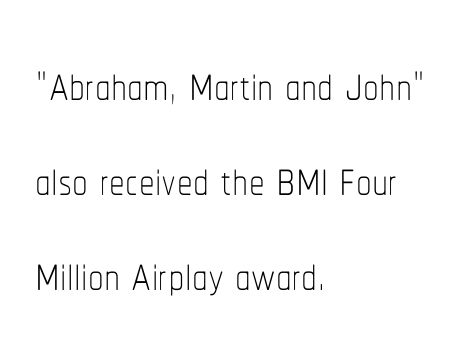
Style check: upright. Proportional: the letters do not fall into vertical columns. Leading: standard. Anything drawn beneath the words? Only blank space. The rendering keeps characters at their native spacing.
